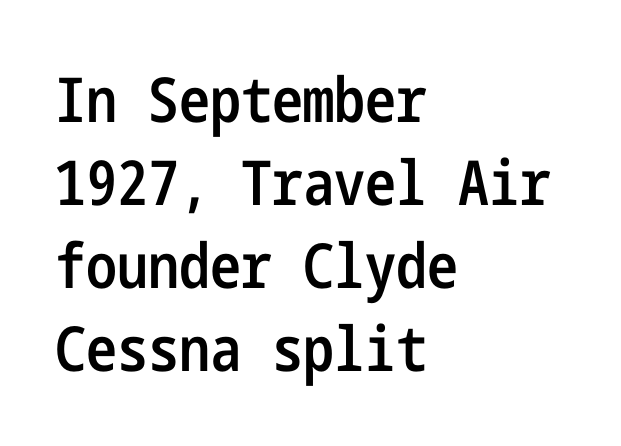
{"serif": "no", "italic": "no", "bold": "semi", "weight": "semibold", "width": "condensed", "stroke_contrast": "low", "x_height": "medium", "underline": "no", "align": "left", "line_spacing": "normal", "line_spacing_ratio": 1.34, "letter_spacing": "normal", "letter_spacing_em": 0.0, "glyph_px": 62}
